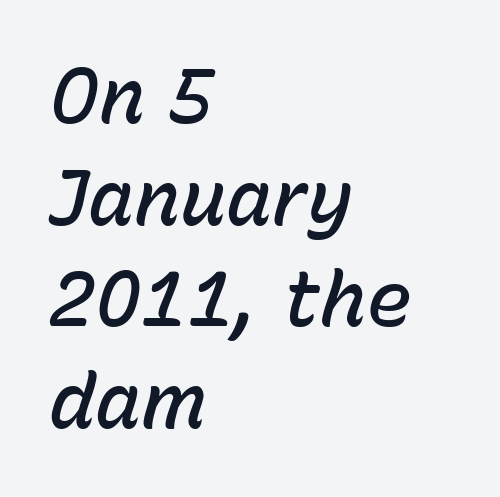
{"italic": "yes", "lean": "right", "slant_degrees": 15, "bold": "semi", "weight": "semibold", "width": "normal", "stroke_contrast": "low", "x_height": "medium", "monospaced": "no", "underline": "no", "align": "left", "line_spacing": "normal", "line_spacing_ratio": 1.32, "letter_spacing": "normal", "letter_spacing_em": 0.0, "glyph_px": 77}
